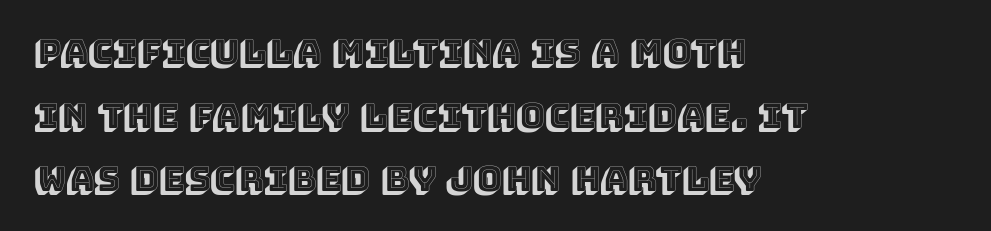
{"italic": "no", "width": "normal", "x_height": "large", "monospaced": "no", "underline": "no", "align": "left", "line_spacing_ratio": 1.87, "letter_spacing": "normal", "letter_spacing_em": 0.0, "glyph_px": 34}
